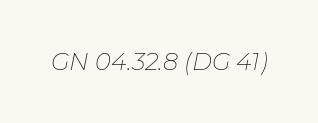
{"italic": "yes", "lean": "right", "slant_degrees": 11, "bold": "no", "underline": "no", "letter_spacing": "normal", "letter_spacing_em": 0.0, "glyph_px": 24}
